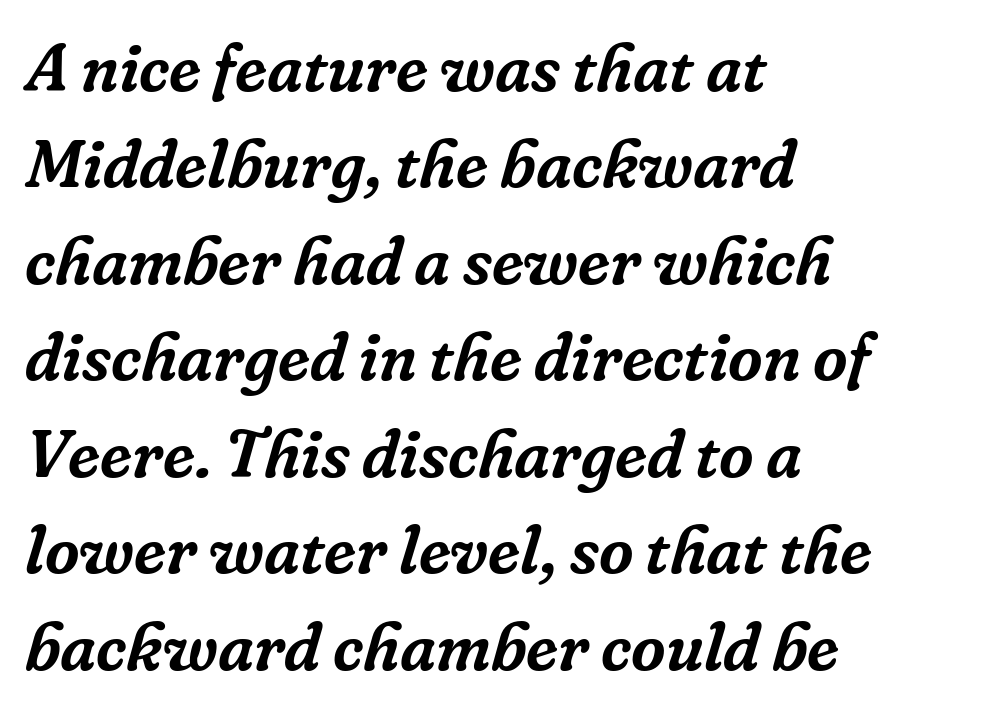
This sample is left-justified, so line endings fall wherever the words run out. Type style note: has serifs. Designer's note — italics engaged. This block has exactly the height ordinary leading produces. The baseline area is clear.
